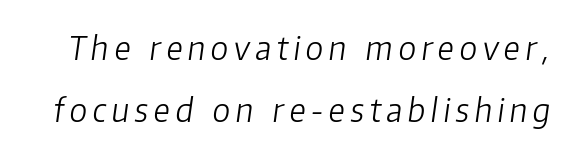
The image shows 32 px light type, italic (leaning right); set loose line spacing (1.93x), not underlined; low stroke contrast and a medium x-height.
